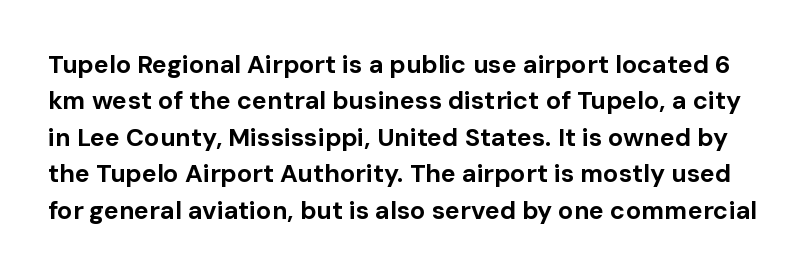
{"italic": "no", "bold": "yes", "underline": "no", "line_spacing": "normal", "line_spacing_ratio": 1.46, "letter_spacing": "normal", "letter_spacing_em": 0.0, "glyph_px": 25}
